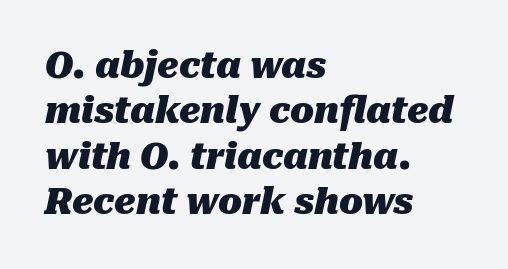
Q: Is the text bold? A: Yes.
Q: Is the text italic (slanted)? A: Yes, it leans right by about 10 degrees.
Q: Is the text underlined? A: No.
Q: How is the paragraph aligned? A: Left-aligned.
Q: Is the spacing between letters normal or unusually wide? A: Normal.
Q: Is the spacing between lines tight, normal or loose? A: Normal.
Q: Width (condensed, normal, or wide)? A: Normal.
Q: Stroke contrast? A: Medium.
Q: x-height? A: Medium.
Q: Monospaced? A: No.
